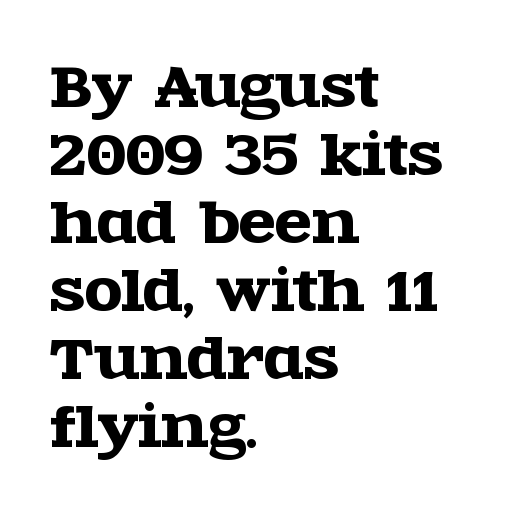
Q: Is the text italic (slanted)? A: No, it is upright.
Q: Is the typeface a serif or a sans-serif typeface? A: Serif.
Q: Is the text underlined? A: No.
Q: How is the paragraph aligned? A: Left-aligned.
Q: Is the spacing between letters normal or unusually wide? A: Normal.
Q: Is the spacing between lines tight, normal or loose? A: Normal.
Q: Width (condensed, normal, or wide)? A: Wide.
Q: x-height? A: Large.
Q: Monospaced? A: No.
